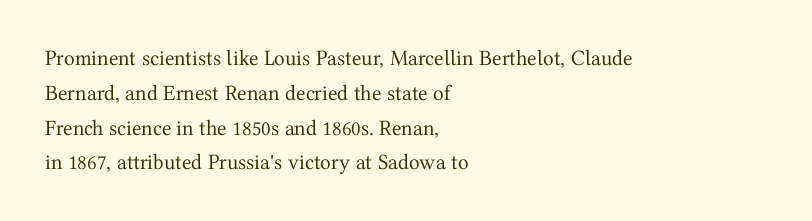
Q: Is the text bold? A: No.
Q: Is the text italic (slanted)? A: No, it is upright.
Q: Is the text underlined? A: No.
Q: How is the paragraph aligned? A: Left-aligned.
Q: Is the spacing between letters normal or unusually wide? A: Normal.
Q: Is the spacing between lines tight, normal or loose? A: Normal.
